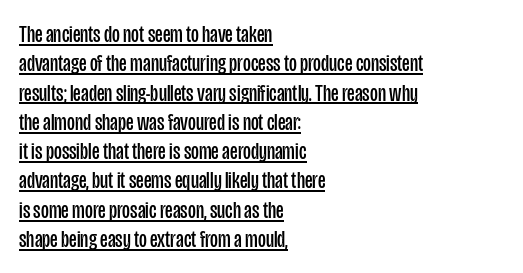
{"italic": "no", "bold": "no", "underline": "yes", "align": "left", "line_spacing_ratio": 1.22, "letter_spacing": "normal", "letter_spacing_em": 0.0, "glyph_px": 24}
